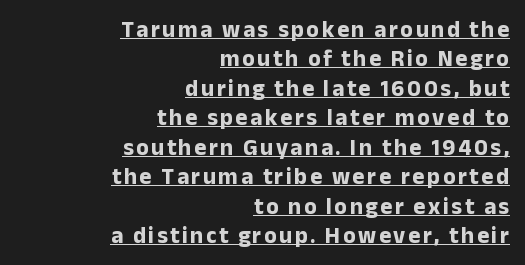
{"italic": "no", "bold": "yes", "underline": "yes", "align": "right", "line_spacing": "normal", "line_spacing_ratio": 1.28, "glyph_px": 23}
